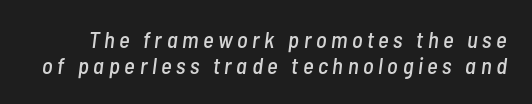
Q: Is the text italic (slanted)? A: Yes, it leans right by about 7 degrees.
Q: Is the text underlined? A: No.
Q: Is the spacing between letters normal or unusually wide? A: Unusually wide.
Q: Is the spacing between lines tight, normal or loose? A: Tight.
